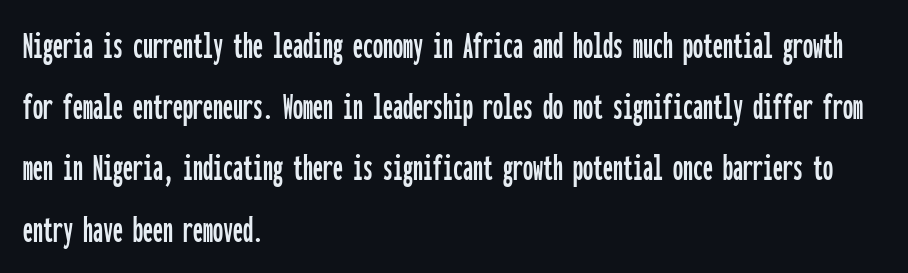
{"serif": "no", "italic": "no", "width": "condensed", "stroke_contrast": "low", "x_height": "medium", "monospaced": "yes", "underline": "no", "align": "left", "line_spacing": "normal", "line_spacing_ratio": 1.53, "letter_spacing": "normal", "letter_spacing_em": 0.0, "glyph_px": 40}
